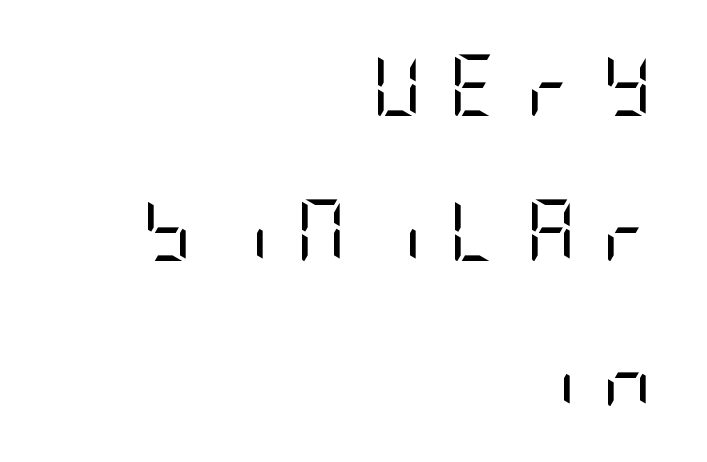
One-word summary of the alignment: right. The designer went with a sans here, leaving each stem footless. This sample trades compactness for vertical openness between lines. Is there any slant? The stems are plumb. Weight: not bold — regular or lighter. Words float on clear page, feet unadorned.
